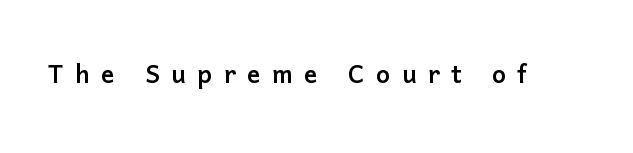
The image shows 33 px sans-serif type, upright; set unusually wide letter spacing (+0.35 em), not underlined; low stroke contrast and a medium x-height.
